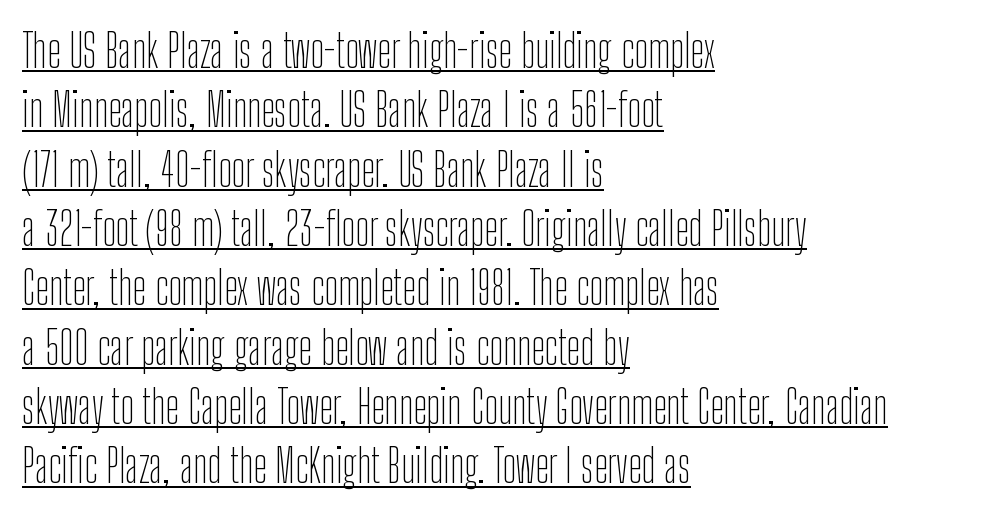
The image shows 46 px thin, condensed sans-serif type, upright; set left-aligned, normal line spacing (1.29x), normal letter spacing, underlined; low stroke contrast and a medium x-height.
